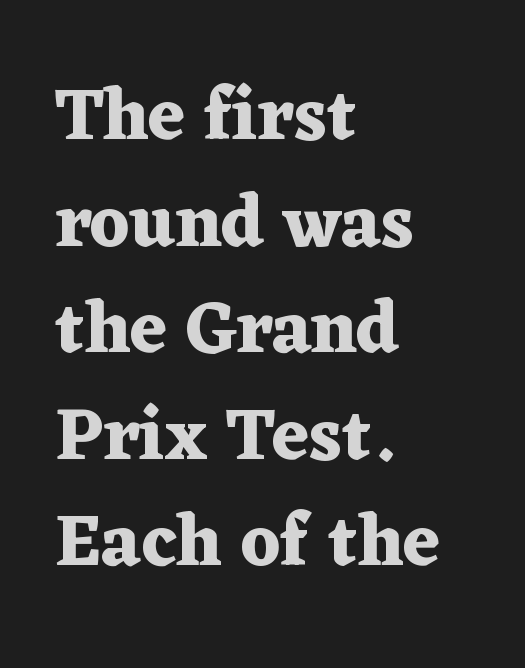
Q: Is the text bold? A: Yes.
Q: Is the text italic (slanted)? A: No, it is upright.
Q: Is the typeface a serif or a sans-serif typeface? A: Serif.
Q: Is the text underlined? A: No.
Q: How is the paragraph aligned? A: Left-aligned.
Q: Is the spacing between letters normal or unusually wide? A: Normal.
Q: Is the spacing between lines tight, normal or loose? A: Normal.
Q: Width (condensed, normal, or wide)? A: Wide.
Q: Stroke contrast? A: Medium.
Q: x-height? A: Medium.
Q: Monospaced? A: No.
